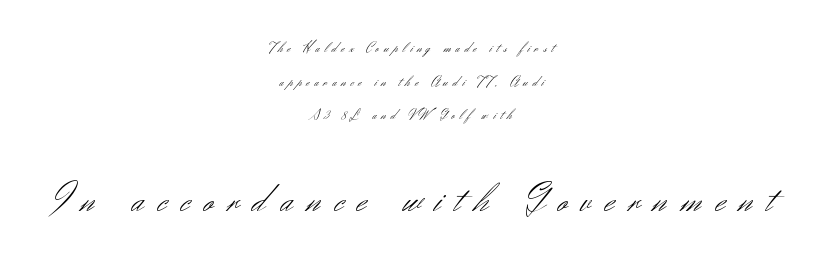
If you measured baseline to baseline, you'd find a long distance. Scale increases going downward across the two blocks. Heft: none added — not bold. Look at the tracking — it's clearly loosened, letters drifting apart.
